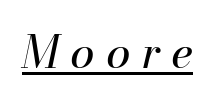
The image shows 44 px regular-weight type, italic (leaning right); set unusually wide letter spacing (+0.28 em), underlined; high stroke contrast and a small x-height.
